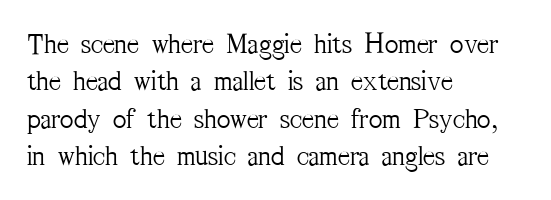
Q: Is the text bold? A: No.
Q: Is the text italic (slanted)? A: No, it is upright.
Q: Is the typeface a serif or a sans-serif typeface? A: Serif.
Q: Is the text underlined? A: No.
Q: How is the paragraph aligned? A: Left-aligned.
Q: Is the spacing between letters normal or unusually wide? A: Normal.
Q: Is the spacing between lines tight, normal or loose? A: Normal.
Q: Width (condensed, normal, or wide)? A: Condensed.
Q: Stroke contrast? A: Medium.
Q: x-height? A: Medium.
Q: Monospaced? A: No.
